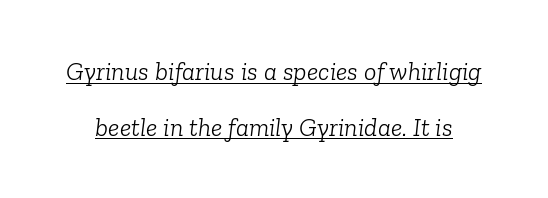
Airy leading. The letters are slanted; this is an italic face. Spacing between characters is what you'd get straight out of the box. A rule runs beneath these lines of type.
